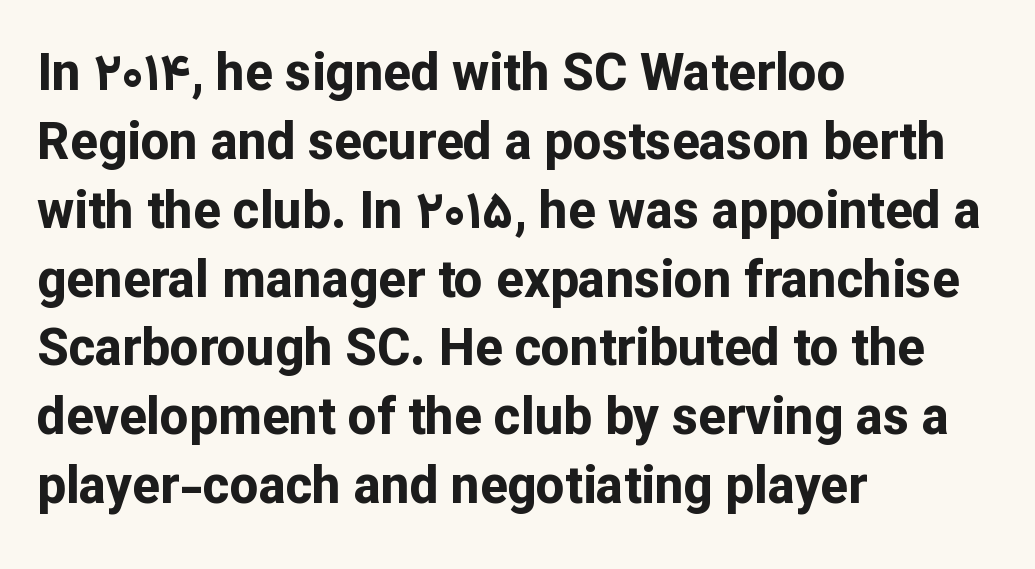
Tracking here is standard; glyphs follow each other at the usual distance. Typographically, this falls in the sans-serif category. In CSS terms this would be text-align: left. A typesetter would call this leading conventional body-copy spacing. Is there any slant? The stems are plumb. Note the varied advance widths — an 'i' is clearly narrower than an 'm'.
